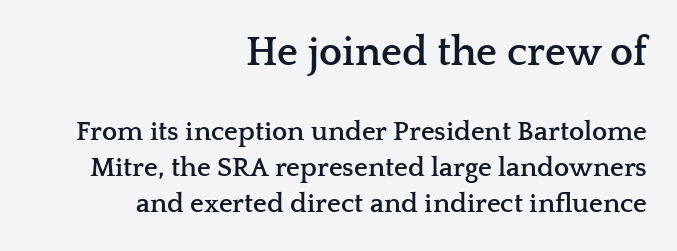
{"serif": "yes", "italic": "no", "bold": "yes", "weight": "semibold", "width": "wide", "stroke_contrast": "low", "x_height": "medium", "monospaced": "no", "underline": "no", "align": "right", "line_spacing": "normal", "line_spacing_ratio": 1.33, "letter_spacing": "normal", "letter_spacing_em": 0.0, "larger_block": "first", "size_ratio": 1.52, "glyph_px": 41}
